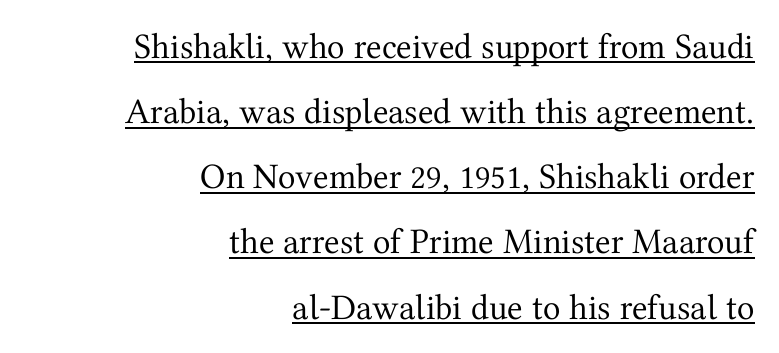
Q: Is the text bold? A: No.
Q: Is the text italic (slanted)? A: No, it is upright.
Q: Is the typeface a serif or a sans-serif typeface? A: Serif.
Q: Is the text underlined? A: Yes.
Q: How is the paragraph aligned? A: Right-aligned.
Q: Is the spacing between letters normal or unusually wide? A: Normal.
Q: Width (condensed, normal, or wide)? A: Normal.
Q: Stroke contrast? A: Medium.
Q: x-height? A: Medium.
Q: Monospaced? A: No.
